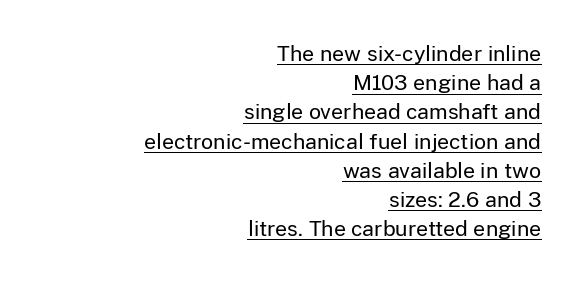
{"italic": "no", "bold": "no", "underline": "yes", "align": "right", "line_spacing": "normal", "line_spacing_ratio": 1.39, "letter_spacing": "normal", "letter_spacing_em": 0.0, "glyph_px": 21}
